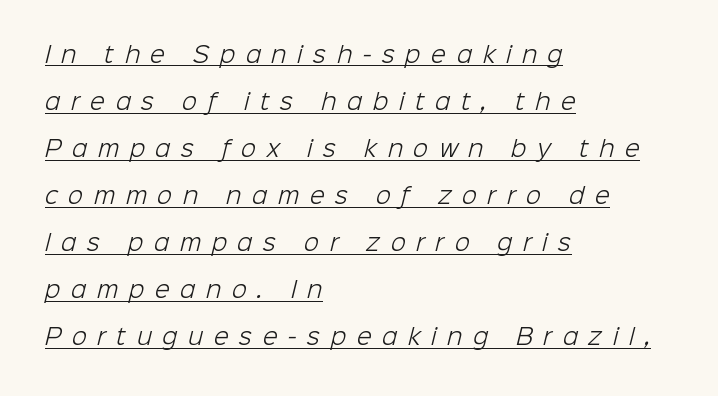
Q: Is the text bold? A: No.
Q: Is the text underlined? A: Yes.
Q: How is the paragraph aligned? A: Left-aligned.
Q: Is the spacing between letters normal or unusually wide? A: Unusually wide.
Q: Is the spacing between lines tight, normal or loose? A: Loose.
